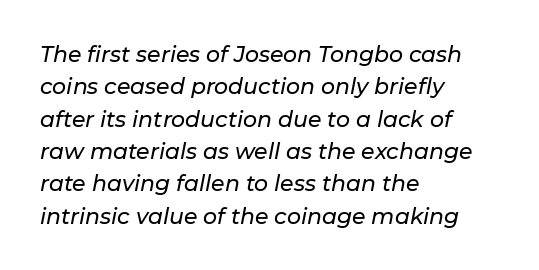
Q: Is the text italic (slanted)? A: Yes, it leans right by about 11 degrees.
Q: Is the text underlined? A: No.
Q: How is the paragraph aligned? A: Left-aligned.
Q: Is the spacing between letters normal or unusually wide? A: Normal.
Q: Is the spacing between lines tight, normal or loose? A: Normal.
